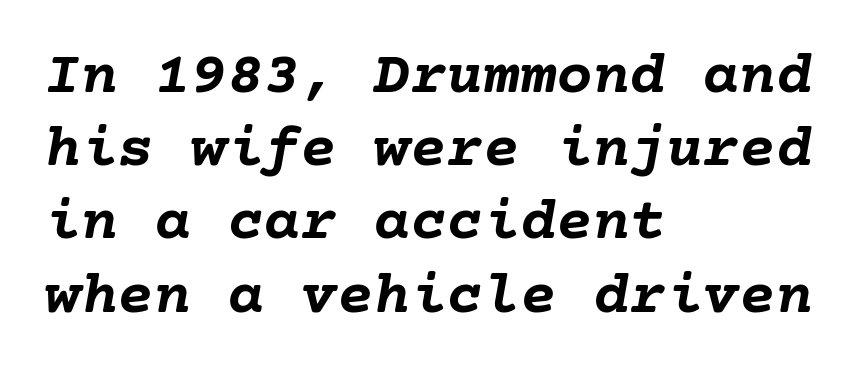
Posture: slanted. The strokes are fattened all the way to bold. Spacing between characters is what you'd get straight out of the box. All the whitespace from short lines collects on the right. Underline: absent.
